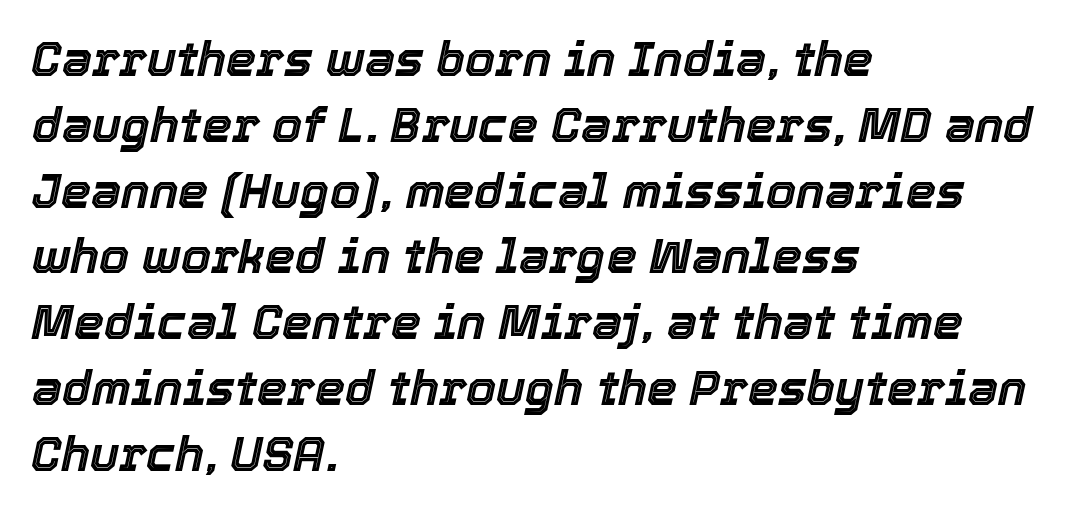
{"italic": "yes", "lean": "right", "slant_degrees": 12, "width": "normal", "x_height": "medium", "monospaced": "no", "underline": "no", "align": "left", "line_spacing": "normal", "line_spacing_ratio": 1.37, "letter_spacing": "normal", "letter_spacing_em": 0.0, "glyph_px": 48}
